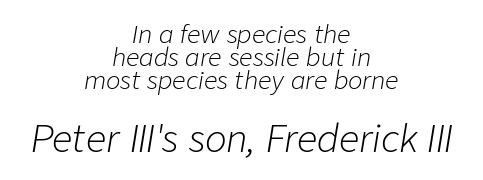
Q: Is the text bold? A: No.
Q: Is the text italic (slanted)? A: Yes, it leans right by about 9 degrees.
Q: Is the text underlined? A: No.
Q: How is the paragraph aligned? A: Centered.
Q: Is the spacing between letters normal or unusually wide? A: Normal.
Q: Is the spacing between lines tight, normal or loose? A: Tight.
Q: Which block of text is set in a larger size, the first (top) or the second (bottom)? A: The second (bottom) one.
Q: Width (condensed, normal, or wide)? A: Normal.
Q: Stroke contrast? A: Low.
Q: x-height? A: Medium.
Q: Monospaced? A: No.
